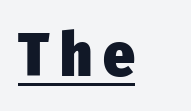
Q: Is the text bold? A: Yes.
Q: Is the text italic (slanted)? A: No, it is upright.
Q: Is the typeface a serif or a sans-serif typeface? A: Sans-serif.
Q: Is the text underlined? A: Yes.
Q: Width (condensed, normal, or wide)? A: Condensed.
Q: Stroke contrast? A: Low.
Q: x-height? A: Medium.
Q: Monospaced? A: No.
